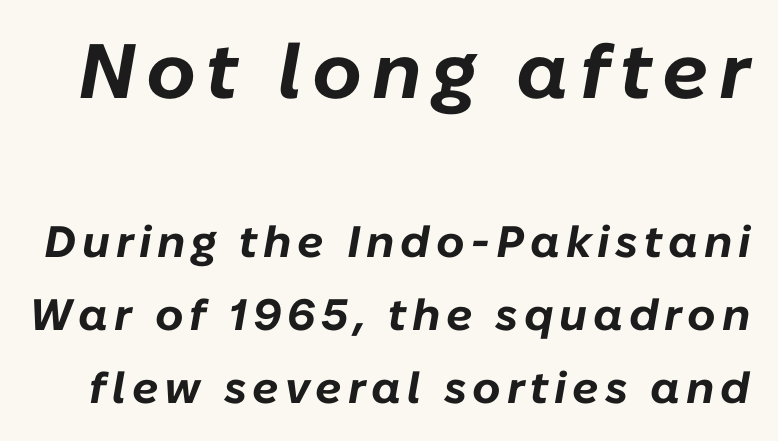
Rows of type keep a routine distance in the vertical direction. The strokes are fattened all the way to bold. Slanted lettering throughout. These lines are rendered in a variable-pitch font.
